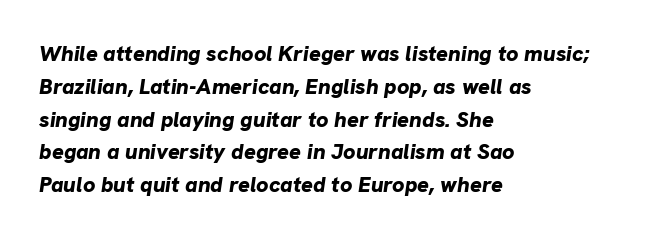
Nothing unusual about the tracking: characters are spaced as the font intends. The axis of the letterforms is tilted away from vertical. A student would call this left alignment; a typographer would say flush left, rag right. Unmarked baselines from the first word to the last.
